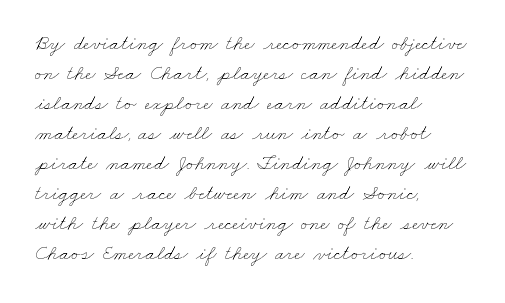
Has an underline been added? It has not. The face looks like a standard text weight, possibly lighter. The designer left line spacing at the default. Letter spacing: default.
